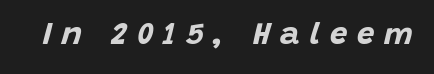
Q: Is the text bold? A: Yes.
Q: Is the text italic (slanted)? A: Yes, it leans right by about 15 degrees.
Q: Is the text underlined? A: No.
Q: Is the spacing between letters normal or unusually wide? A: Unusually wide.
Q: Width (condensed, normal, or wide)? A: Normal.
Q: Stroke contrast? A: Low.
Q: x-height? A: Large.
Q: Monospaced? A: No.
